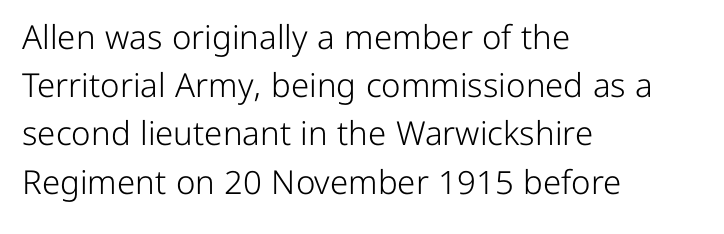
Q: Is the text bold? A: No.
Q: Is the text italic (slanted)? A: No, it is upright.
Q: Is the typeface a serif or a sans-serif typeface? A: Sans-serif.
Q: Is the text underlined? A: No.
Q: How is the paragraph aligned? A: Left-aligned.
Q: Is the spacing between letters normal or unusually wide? A: Normal.
Q: Is the spacing between lines tight, normal or loose? A: Normal.
Q: Width (condensed, normal, or wide)? A: Normal.
Q: Stroke contrast? A: Low.
Q: x-height? A: Medium.
Q: Monospaced? A: No.
